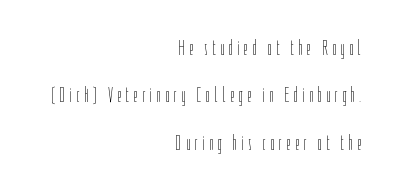
{"italic": "no", "bold": "no", "underline": "no", "align": "right", "line_spacing": "loose", "line_spacing_ratio": 2.15, "glyph_px": 22}
